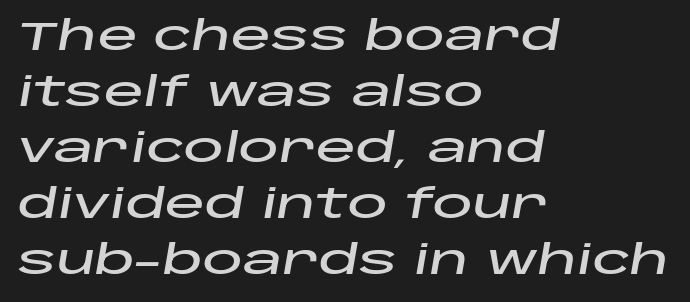
The image shows 40 px wide type, italic (leaning right); set left-aligned, normal line spacing (1.4x), normal letter spacing, not underlined; low stroke contrast and a large x-height.
